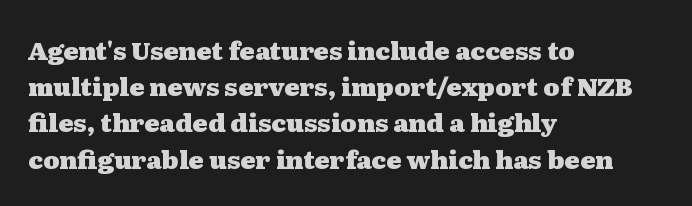
Q: Is the text bold? A: Yes.
Q: Is the text italic (slanted)? A: No, it is upright.
Q: Is the text underlined? A: No.
Q: How is the paragraph aligned? A: Left-aligned.
Q: Is the spacing between letters normal or unusually wide? A: Normal.
Q: Is the spacing between lines tight, normal or loose? A: Normal.
